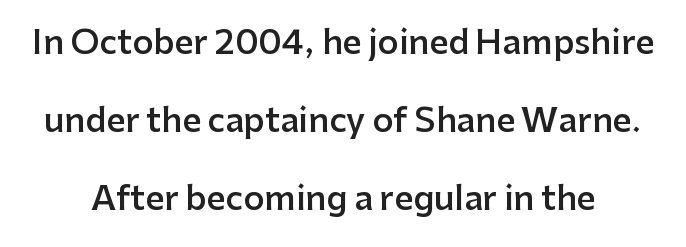
Q: Is the text bold? A: Semi-bold.
Q: Is the text italic (slanted)? A: No, it is upright.
Q: Is the typeface a serif or a sans-serif typeface? A: Sans-serif.
Q: Is the text underlined? A: No.
Q: Is the spacing between letters normal or unusually wide? A: Normal.
Q: Is the spacing between lines tight, normal or loose? A: Loose.
Q: Width (condensed, normal, or wide)? A: Normal.
Q: Stroke contrast? A: Low.
Q: x-height? A: Medium.
Q: Monospaced? A: No.
